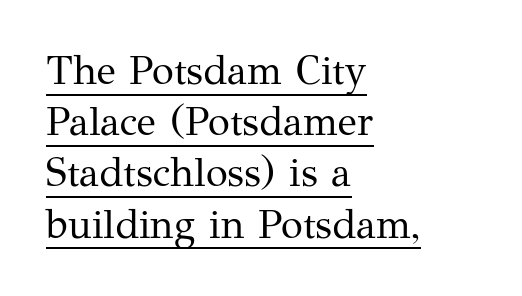
Evenly set lines give the paragraph a standard silhouette. Tracking here is standard; glyphs follow each other at the usual distance. Short and long lines alike share a common starting point at left. The letters advance in unequal steps, a hallmark of proportional type.
